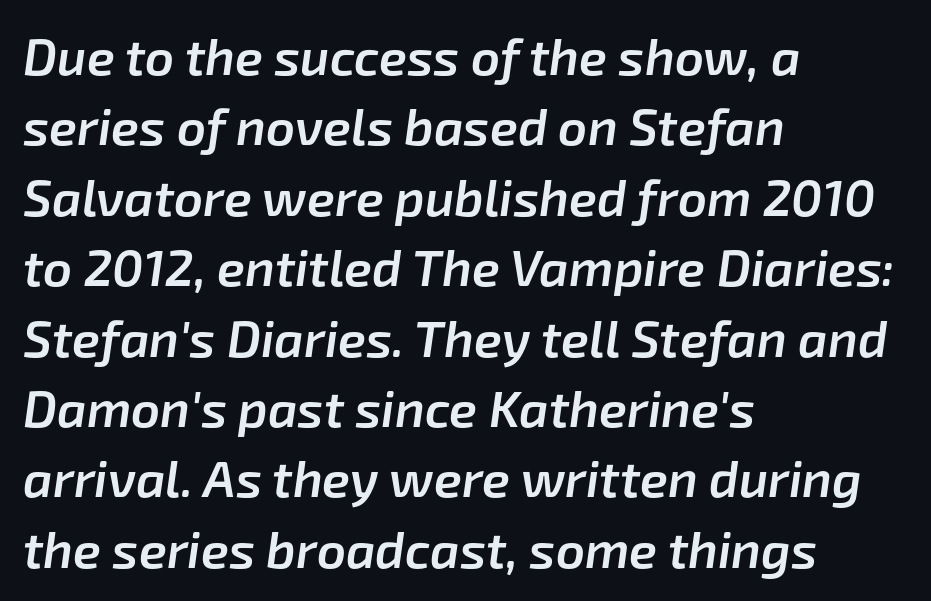
{"italic": "yes", "lean": "right", "slant_degrees": 8, "bold": "semi", "weight": "semibold", "width": "normal", "stroke_contrast": "low", "x_height": "medium", "monospaced": "no", "underline": "no", "align": "left", "line_spacing": "normal", "line_spacing_ratio": 1.38, "letter_spacing": "normal", "letter_spacing_em": 0.0, "glyph_px": 51}
